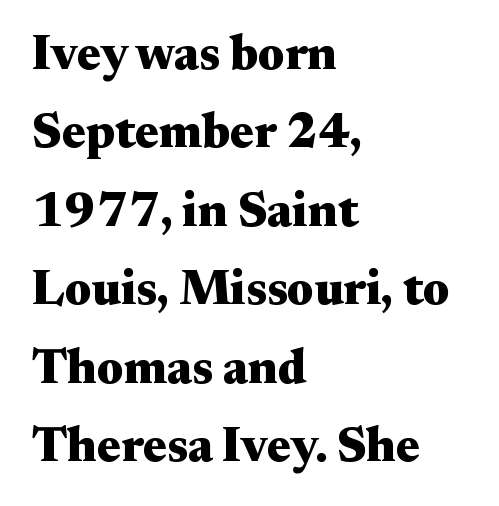
It's the straight-up-and-down kind of type. Proportional: the letters do not fall into vertical columns. The font family rendered here belongs to the serif group. The words here are not underlined. As a designer I'd log this as weight 700, bold. The rendering keeps characters at their native spacing.
